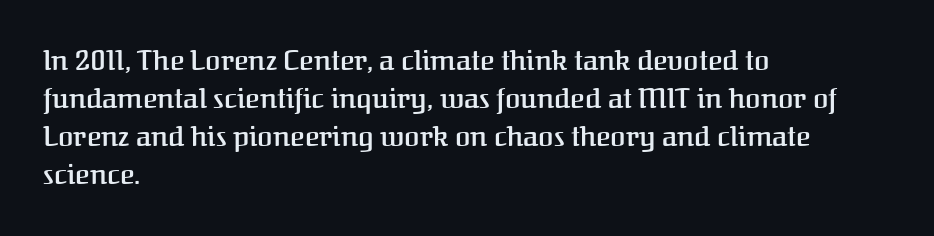
{"serif": "yes", "italic": "no", "bold": "semi", "weight": "semibold", "width": "normal", "stroke_contrast": "medium", "x_height": "medium", "monospaced": "no", "underline": "no", "align": "left", "line_spacing": "normal", "line_spacing_ratio": 1.36, "letter_spacing": "normal", "letter_spacing_em": 0.0, "glyph_px": 28}
